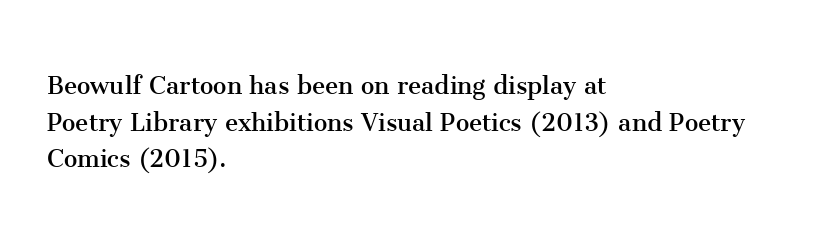
Q: Is the text bold? A: No.
Q: Is the text italic (slanted)? A: No, it is upright.
Q: Is the typeface a serif or a sans-serif typeface? A: Serif.
Q: Is the text underlined? A: No.
Q: How is the paragraph aligned? A: Left-aligned.
Q: Is the spacing between letters normal or unusually wide? A: Normal.
Q: Width (condensed, normal, or wide)? A: Normal.
Q: Stroke contrast? A: Medium.
Q: x-height? A: Medium.
Q: Monospaced? A: No.
